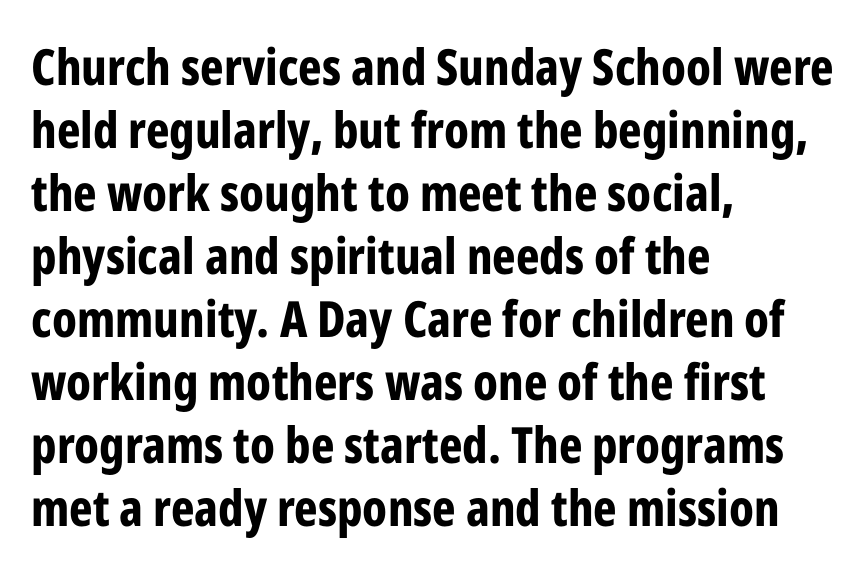
{"serif": "no", "italic": "no", "bold": "yes", "weight": "bold", "width": "condensed", "stroke_contrast": "low", "x_height": "medium", "monospaced": "no", "underline": "no", "align": "left", "line_spacing": "normal", "line_spacing_ratio": 1.26, "letter_spacing": "normal", "letter_spacing_em": 0.0, "glyph_px": 50}
